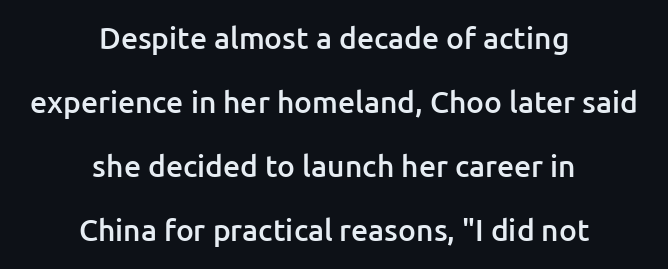
{"serif": "no", "italic": "no", "bold": "semi", "weight": "semibold", "width": "normal", "stroke_contrast": "low", "x_height": "medium", "monospaced": "no", "underline": "no", "align": "center", "line_spacing": "loose", "line_spacing_ratio": 2.13, "letter_spacing": "normal", "letter_spacing_em": 0.0, "glyph_px": 30}
